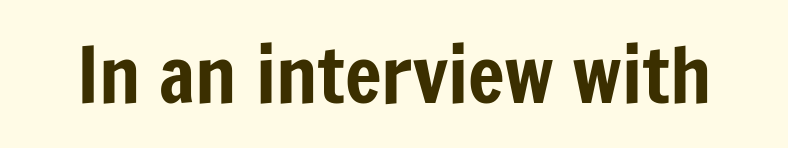
Q: Is the text italic (slanted)? A: No, it is upright.
Q: Is the typeface a serif or a sans-serif typeface? A: Sans-serif.
Q: Is the text underlined? A: No.
Q: Is the spacing between letters normal or unusually wide? A: Normal.
Q: Width (condensed, normal, or wide)? A: Condensed.
Q: Stroke contrast? A: Low.
Q: x-height? A: Medium.
Q: Monospaced? A: No.
